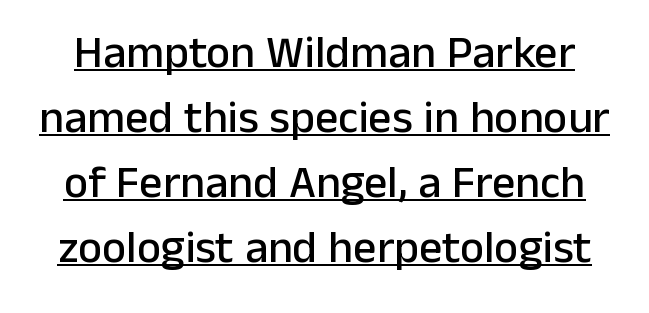
Varying glyph widths throughout — classic text-font behaviour. The rendering uses the underline text-decoration. Look at the bottom of the vertical strokes: they stop flat, with no serifs. Tracking here is standard; glyphs follow each other at the usual distance.
